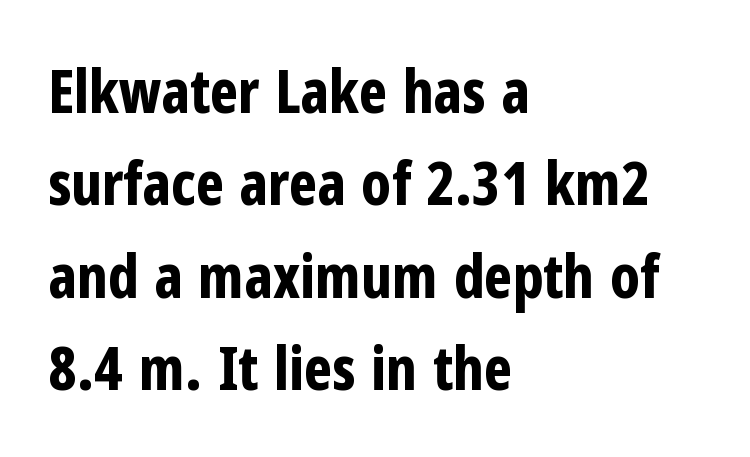
Q: Is the text bold? A: Yes.
Q: Is the text italic (slanted)? A: No, it is upright.
Q: Is the typeface a serif or a sans-serif typeface? A: Sans-serif.
Q: Is the text underlined? A: No.
Q: How is the paragraph aligned? A: Left-aligned.
Q: Is the spacing between letters normal or unusually wide? A: Normal.
Q: Is the spacing between lines tight, normal or loose? A: Normal.
Q: Width (condensed, normal, or wide)? A: Condensed.
Q: Stroke contrast? A: Low.
Q: x-height? A: Medium.
Q: Monospaced? A: No.
